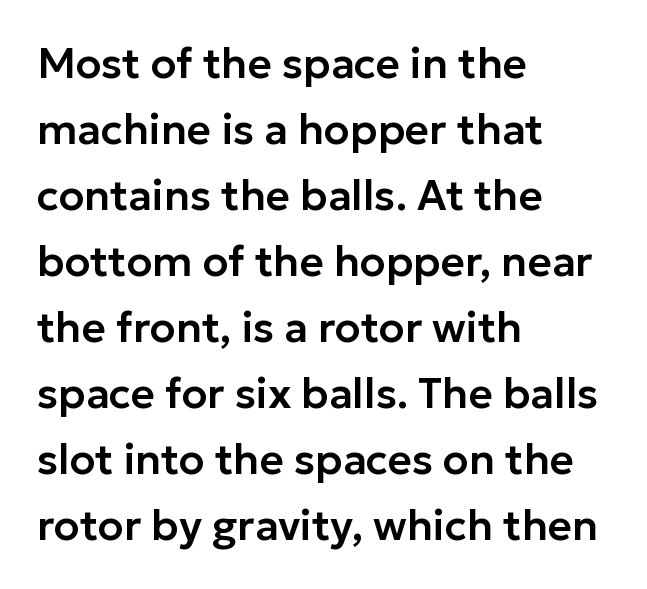
These lines are rendered in a variable-pitch font. The rendering keeps characters at their native spacing. A normal amount of white space separates one row of letters from the next. Are there feet on the stems? There aren't — it's a sans. Does the lettering tilt? It doesn't — this is upright. Underlining? Definitely not there.
